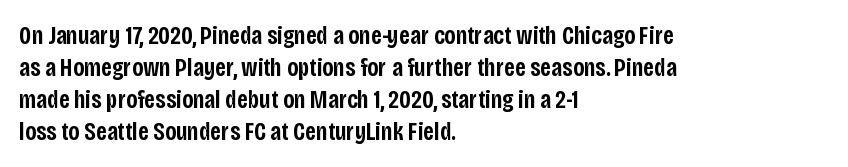
Each row of text sits above clean, open space. In CSS terms this would be text-align: left. Is the type bold? Partly — it's a semibold, heavier than regular but not fully bold. The font's upright variant was chosen for this text. Nothing unusual about the tracking: characters are spaced as the font intends.
